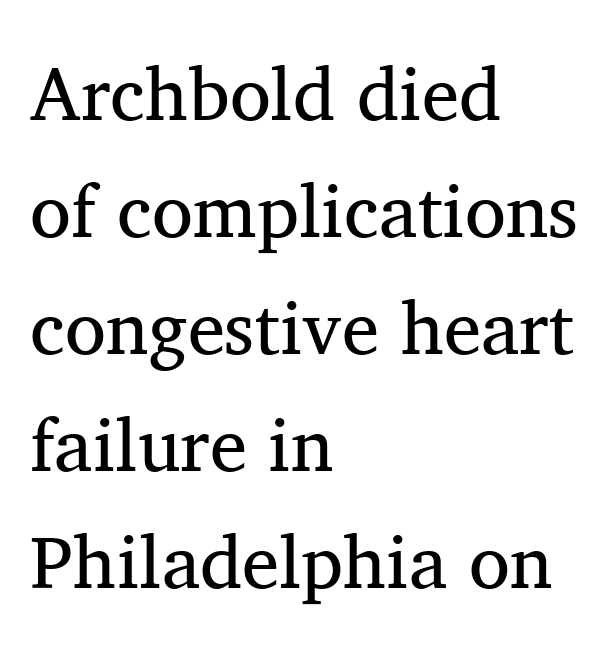
{"serif": "yes", "italic": "no", "bold": "no", "weight": "regular", "width": "normal", "stroke_contrast": "medium", "x_height": "medium", "monospaced": "no", "underline": "no", "align": "left", "line_spacing": "normal", "line_spacing_ratio": 1.56, "letter_spacing": "normal", "letter_spacing_em": 0.0, "glyph_px": 75}
